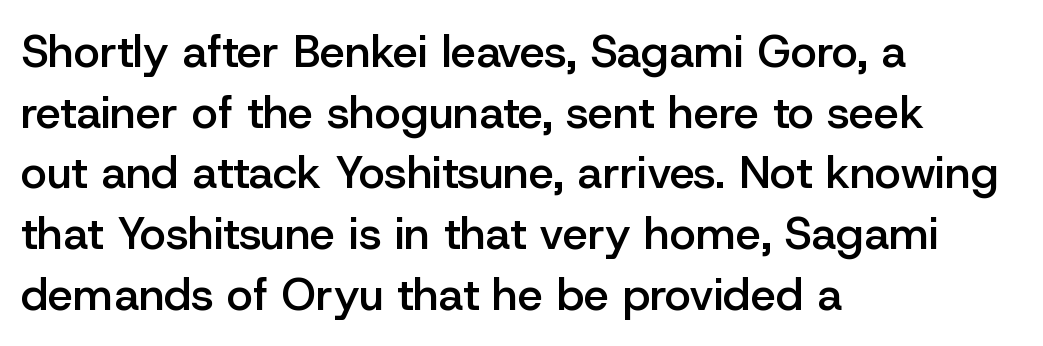
{"serif": "no", "italic": "no", "bold": "semi", "weight": "semibold", "width": "normal", "stroke_contrast": "low", "x_height": "medium", "monospaced": "no", "underline": "no", "align": "left", "line_spacing": "normal", "line_spacing_ratio": 1.35, "letter_spacing": "normal", "letter_spacing_em": 0.0, "glyph_px": 45}
